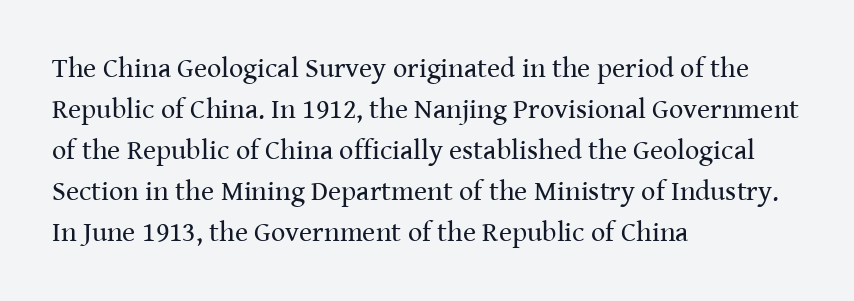
{"serif": "yes", "italic": "no", "bold": "no", "weight": "regular", "width": "normal", "stroke_contrast": "medium", "x_height": "medium", "monospaced": "no", "underline": "no", "align": "left", "line_spacing": "normal", "line_spacing_ratio": 1.46, "letter_spacing": "normal", "letter_spacing_em": 0.0, "glyph_px": 28}
